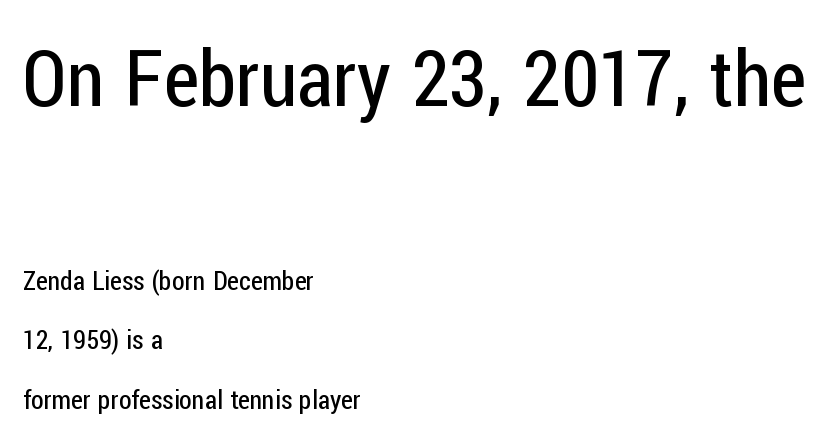
Every stem runs plumb, perpendicular to the baseline. Which of the two is more prominent by size? The first, at the top. The strip under each line holds only bare page. Character widths vary here, with narrow letters taking less room than wide ones.
